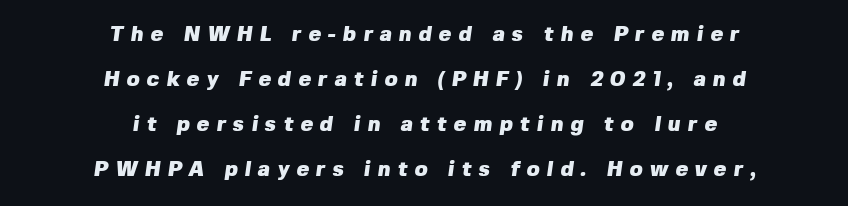
{"bold": "yes", "underline": "no", "align": "center", "line_spacing": "loose", "line_spacing_ratio": 2.14, "letter_spacing": "wide", "letter_spacing_em": 0.34, "glyph_px": 21}
